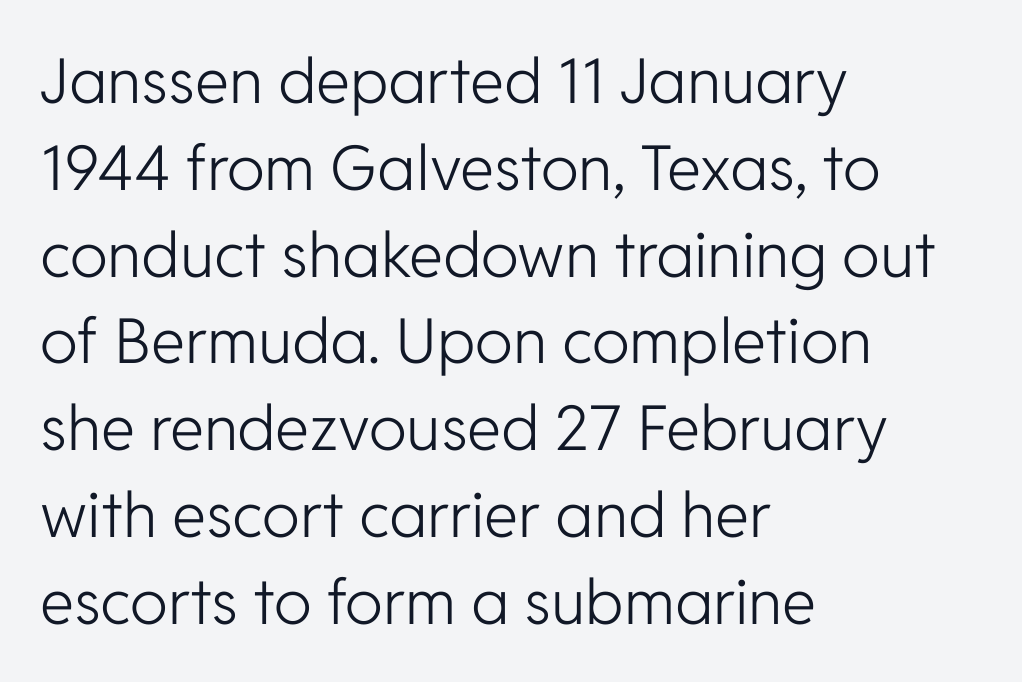
Q: Is the text bold? A: No.
Q: Is the text italic (slanted)? A: No, it is upright.
Q: Is the typeface a serif or a sans-serif typeface? A: Sans-serif.
Q: Is the text underlined? A: No.
Q: How is the paragraph aligned? A: Left-aligned.
Q: Is the spacing between letters normal or unusually wide? A: Normal.
Q: Is the spacing between lines tight, normal or loose? A: Normal.
Q: Width (condensed, normal, or wide)? A: Normal.
Q: Stroke contrast? A: Low.
Q: x-height? A: Medium.
Q: Monospaced? A: No.
